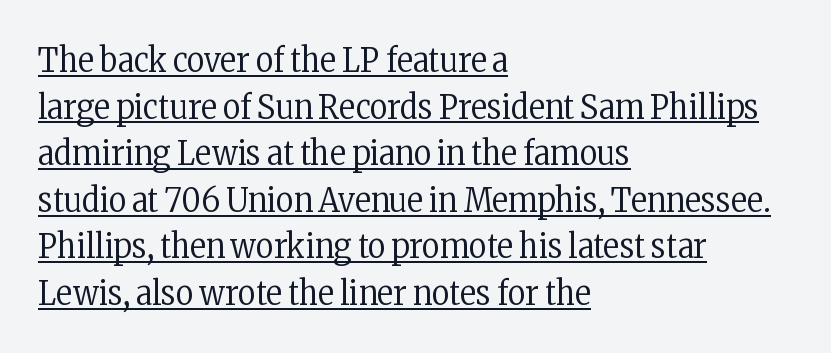
{"serif": "yes", "italic": "no", "bold": "no", "weight": "regular", "width": "condensed", "stroke_contrast": "low", "x_height": "medium", "monospaced": "no", "underline": "yes", "align": "left", "line_spacing": "normal", "line_spacing_ratio": 1.37, "letter_spacing": "normal", "letter_spacing_em": 0.0, "glyph_px": 34}
